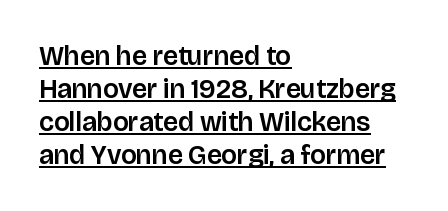
Q: Is the text italic (slanted)? A: No, it is upright.
Q: Is the text underlined? A: Yes.
Q: How is the paragraph aligned? A: Left-aligned.
Q: Is the spacing between letters normal or unusually wide? A: Normal.
